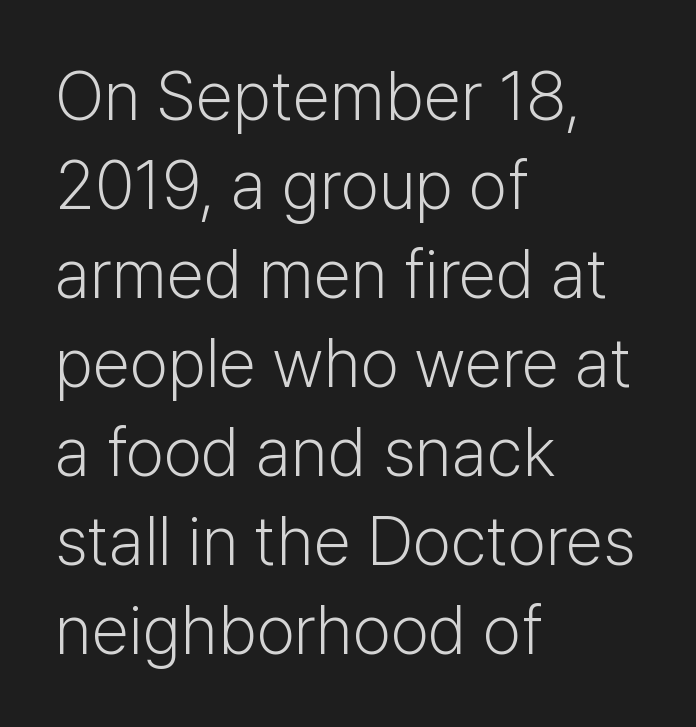
{"serif": "no", "italic": "no", "bold": "no", "weight": "light", "width": "normal", "stroke_contrast": "low", "x_height": "medium", "monospaced": "no", "underline": "no", "align": "left", "line_spacing": "normal", "line_spacing_ratio": 1.31, "letter_spacing": "normal", "letter_spacing_em": 0.0, "glyph_px": 68}
